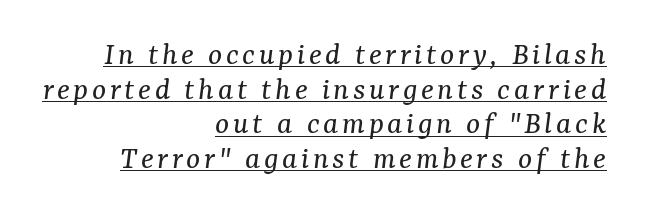
Q: Is the text bold? A: No.
Q: Is the text italic (slanted)? A: Yes, it leans right by about 7 degrees.
Q: Is the typeface a serif or a sans-serif typeface? A: Serif.
Q: Is the text underlined? A: Yes.
Q: How is the paragraph aligned? A: Right-aligned.
Q: Is the spacing between lines tight, normal or loose? A: Tight.
Q: Width (condensed, normal, or wide)? A: Normal.
Q: Stroke contrast? A: Medium.
Q: x-height? A: Medium.
Q: Monospaced? A: No.
